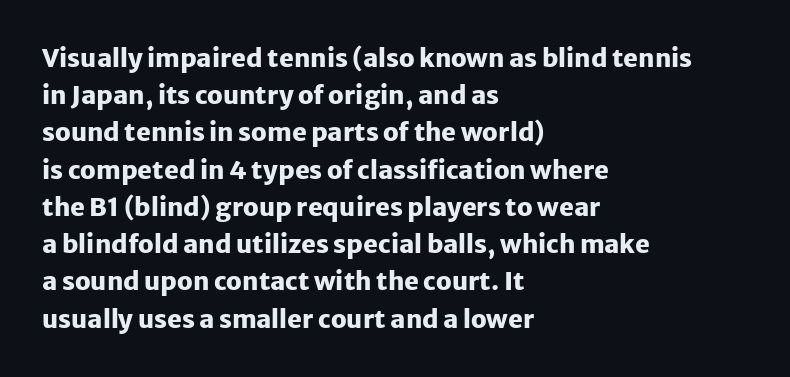
{"italic": "no", "bold": "yes", "underline": "no", "align": "left", "line_spacing": "normal", "line_spacing_ratio": 1.49, "letter_spacing": "normal", "letter_spacing_em": 0.0, "glyph_px": 25}
